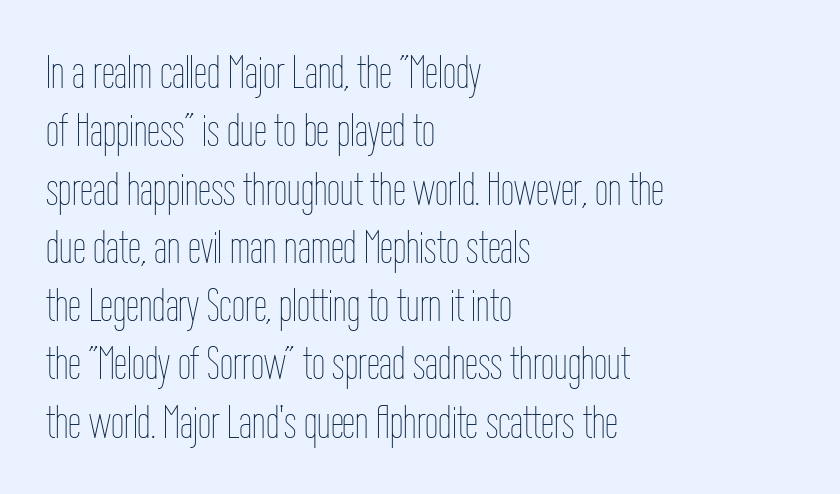
No extra ink here — the face is not bold. Anything drawn beneath the words? Only blank space. A classic flush-left, rag-right setting is used for this passage. Style check: upright. Looks like regular typesetting: each glyph gets only the width it needs.
